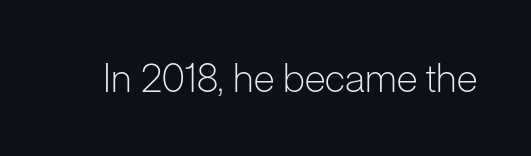
The image shows 39 px light sans-serif type, upright; set normal letter spacing, not underlined; low stroke contrast and a medium x-height.
